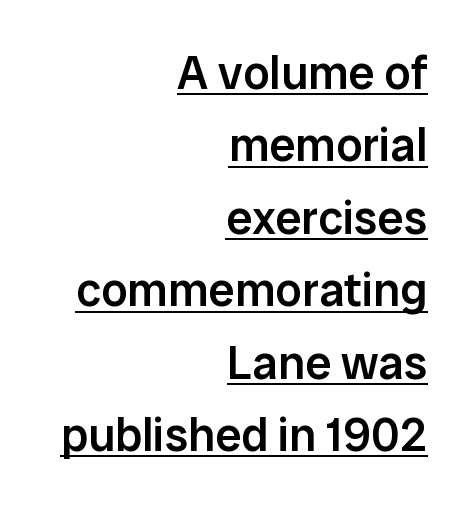
Has an underline been added? It has. These lines are rendered in a variable-pitch font. The block of text has a typical density, with ordinary space between rows. The tracking reads as untouched default to a designer's eye. Semibold letterforms, between regular and bold. Is this a sans? Yes — the strokes have no serifs.
